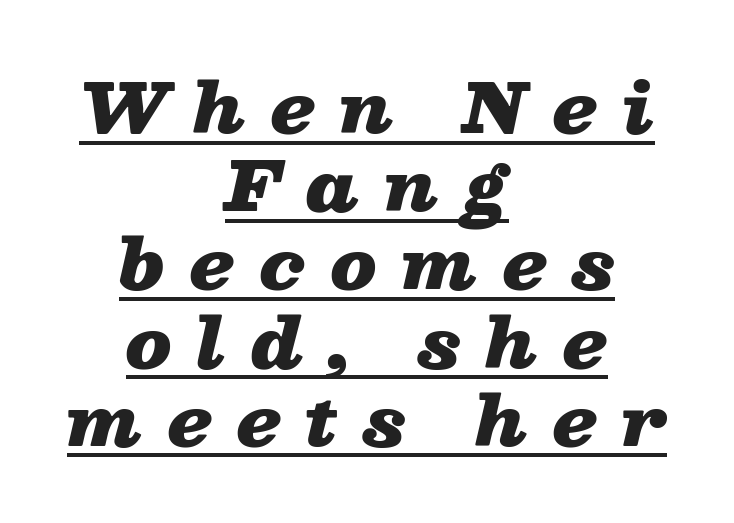
Q: Is the text bold? A: Yes.
Q: Is the text italic (slanted)? A: Yes, it leans right by about 13 degrees.
Q: Is the text underlined? A: Yes.
Q: How is the paragraph aligned? A: Centered.
Q: Is the spacing between letters normal or unusually wide? A: Unusually wide.
Q: Is the spacing between lines tight, normal or loose? A: Tight.
Q: Width (condensed, normal, or wide)? A: Wide.
Q: Stroke contrast? A: Low.
Q: x-height? A: Medium.
Q: Monospaced? A: No.
